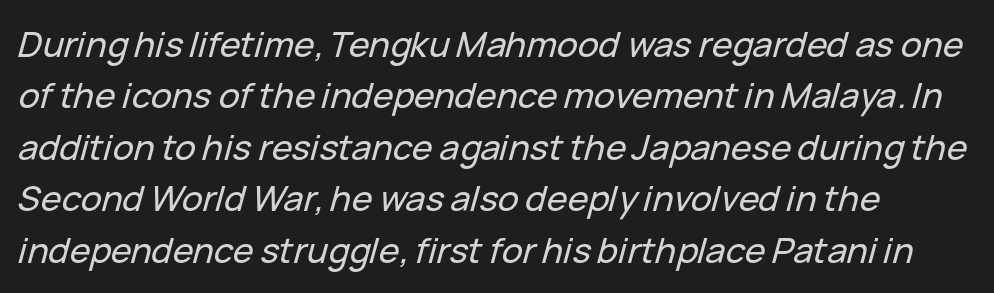
{"italic": "yes", "lean": "right", "slant_degrees": 15, "width": "normal", "stroke_contrast": "low", "x_height": "medium", "monospaced": "no", "underline": "no", "line_spacing": "normal", "line_spacing_ratio": 1.47, "letter_spacing": "normal", "letter_spacing_em": 0.0, "glyph_px": 35}
